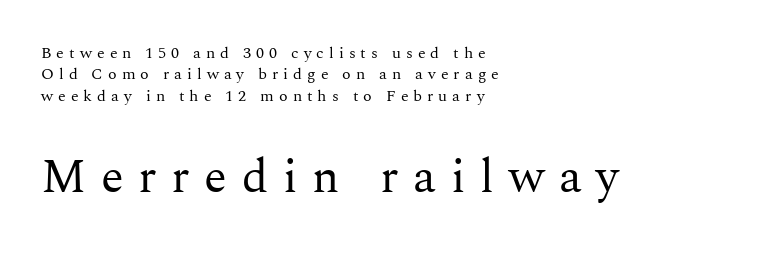
{"serif": "yes", "italic": "no", "bold": "no", "weight": "regular", "width": "normal", "stroke_contrast": "medium", "x_height": "medium", "monospaced": "no", "underline": "no", "align": "left", "line_spacing": "normal", "line_spacing_ratio": 1.33, "letter_spacing": "wide", "letter_spacing_em": 0.31, "larger_block": "second", "size_ratio": 2.94, "glyph_px": 47}
